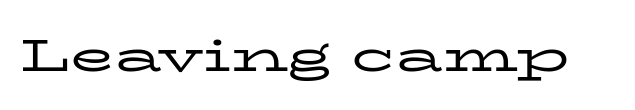
The image shows 45 px regular-weight, wide serif type, upright; set normal letter spacing, not underlined; low stroke contrast and a medium x-height.
